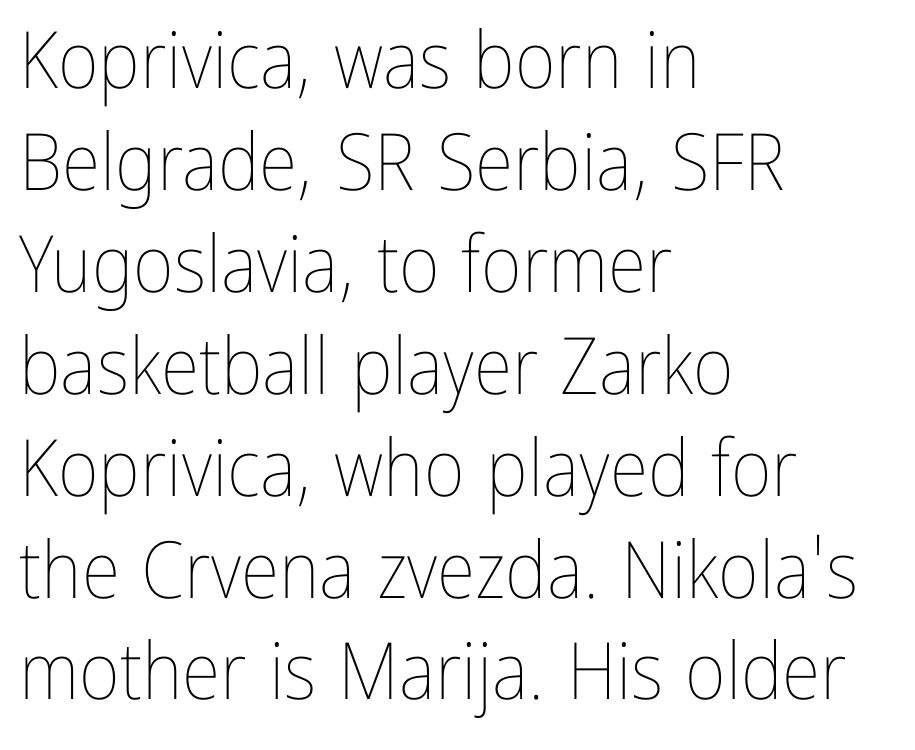
{"italic": "no", "bold": "no", "weight": "thin", "width": "condensed", "stroke_contrast": "low", "x_height": "medium", "monospaced": "no", "underline": "no", "align": "left", "line_spacing": "normal", "line_spacing_ratio": 1.29, "letter_spacing": "normal", "letter_spacing_em": 0.0, "glyph_px": 79}
